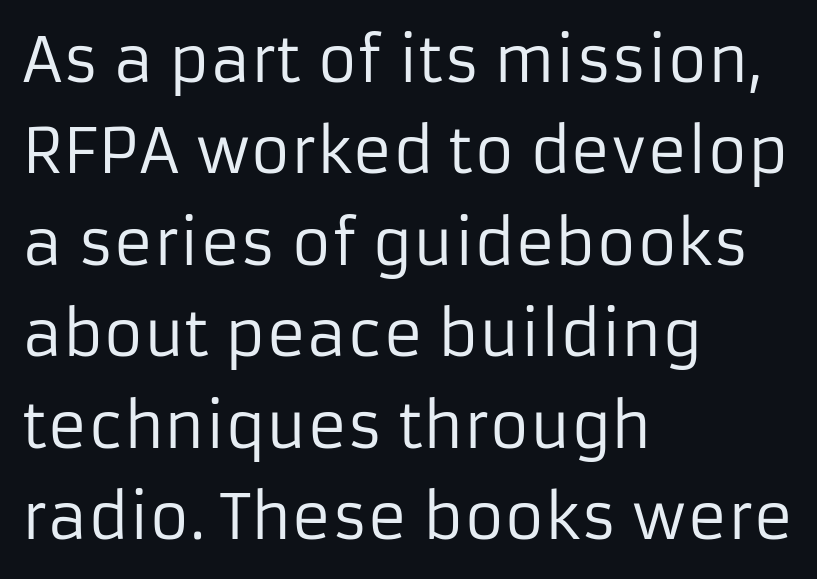
Q: Is the text bold? A: No.
Q: Is the text italic (slanted)? A: No, it is upright.
Q: Is the typeface a serif or a sans-serif typeface? A: Sans-serif.
Q: Is the text underlined? A: No.
Q: How is the paragraph aligned? A: Left-aligned.
Q: Is the spacing between letters normal or unusually wide? A: Normal.
Q: Is the spacing between lines tight, normal or loose? A: Normal.
Q: Width (condensed, normal, or wide)? A: Normal.
Q: Stroke contrast? A: Low.
Q: x-height? A: Medium.
Q: Monospaced? A: No.
